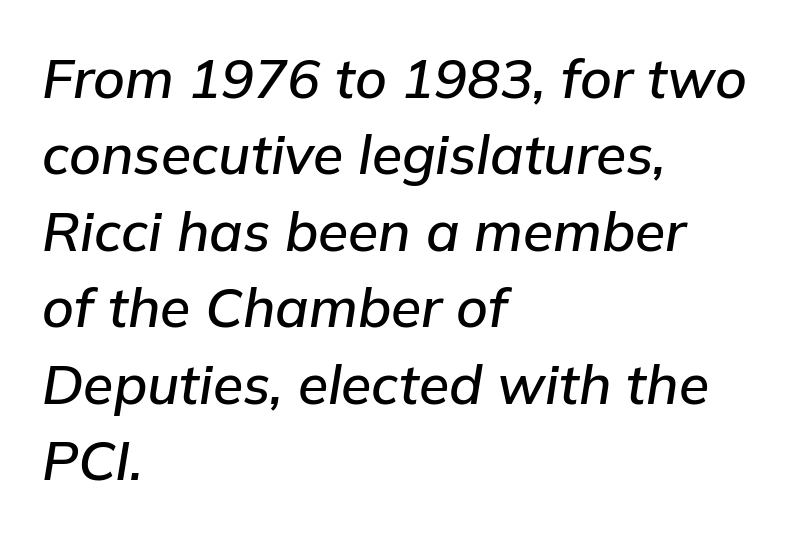
The image shows 55 px text type, italic (leaning right); set left-aligned, normal line spacing (1.39x), normal letter spacing, not underlined; low stroke contrast and a medium x-height.
